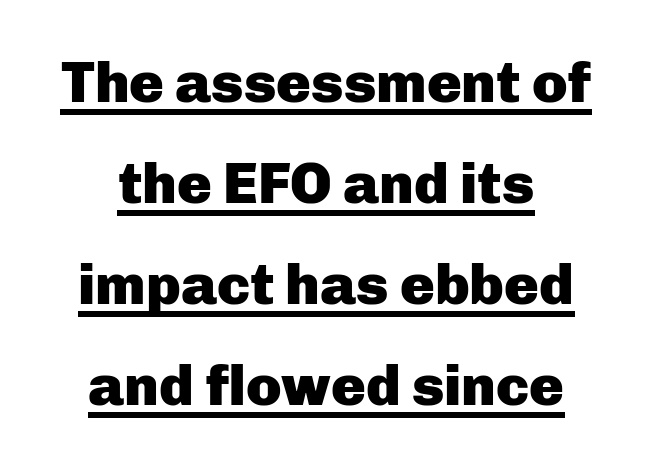
Q: Is the text bold? A: Yes.
Q: Is the text italic (slanted)? A: No, it is upright.
Q: Is the typeface a serif or a sans-serif typeface? A: Sans-serif.
Q: Is the text underlined? A: Yes.
Q: Is the spacing between letters normal or unusually wide? A: Normal.
Q: Width (condensed, normal, or wide)? A: Normal.
Q: Stroke contrast? A: Low.
Q: x-height? A: Medium.
Q: Monospaced? A: No.
